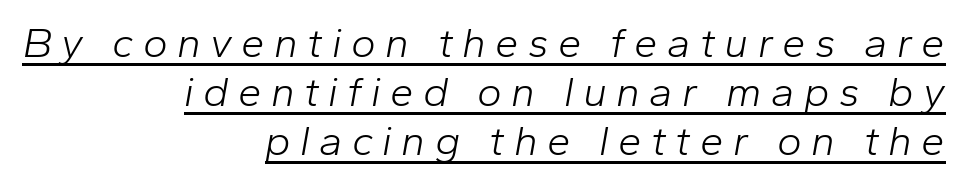
Q: Is the text bold? A: No.
Q: Is the text italic (slanted)? A: Yes, it leans right by about 10 degrees.
Q: Is the text underlined? A: Yes.
Q: How is the paragraph aligned? A: Right-aligned.
Q: Is the spacing between letters normal or unusually wide? A: Unusually wide.
Q: Width (condensed, normal, or wide)? A: Normal.
Q: Stroke contrast? A: Low.
Q: x-height? A: Medium.
Q: Monospaced? A: No.
